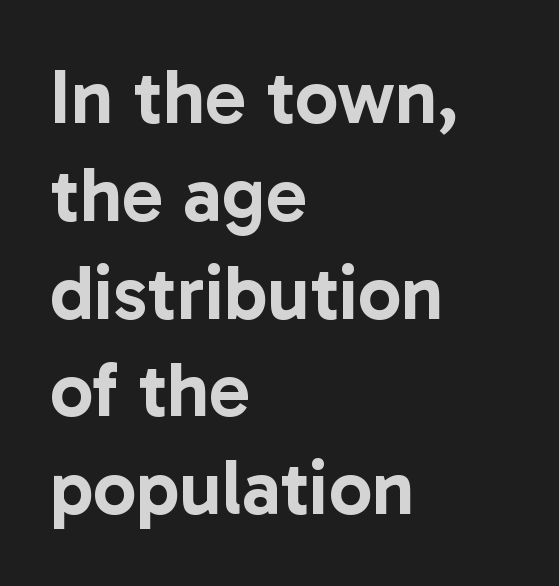
Q: Is the text italic (slanted)? A: No, it is upright.
Q: Is the typeface a serif or a sans-serif typeface? A: Sans-serif.
Q: Is the text underlined? A: No.
Q: How is the paragraph aligned? A: Left-aligned.
Q: Is the spacing between letters normal or unusually wide? A: Normal.
Q: Is the spacing between lines tight, normal or loose? A: Normal.
Q: Width (condensed, normal, or wide)? A: Normal.
Q: Stroke contrast? A: Low.
Q: x-height? A: Medium.
Q: Monospaced? A: No.
